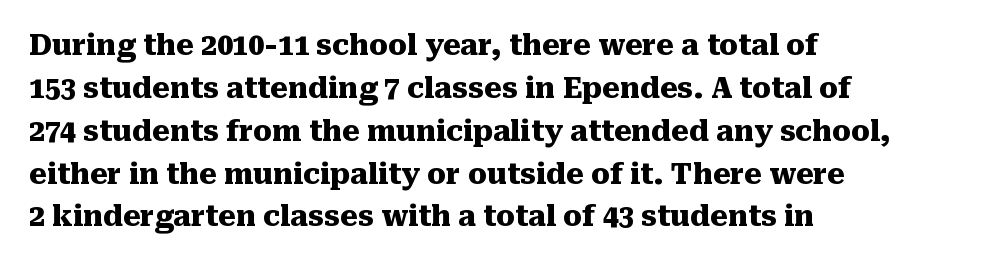
Q: Is the text bold? A: Yes.
Q: Is the text italic (slanted)? A: No, it is upright.
Q: Is the typeface a serif or a sans-serif typeface? A: Serif.
Q: Is the text underlined? A: No.
Q: How is the paragraph aligned? A: Left-aligned.
Q: Is the spacing between letters normal or unusually wide? A: Normal.
Q: Is the spacing between lines tight, normal or loose? A: Normal.
Q: Width (condensed, normal, or wide)? A: Normal.
Q: Stroke contrast? A: Medium.
Q: x-height? A: Medium.
Q: Monospaced? A: No.
